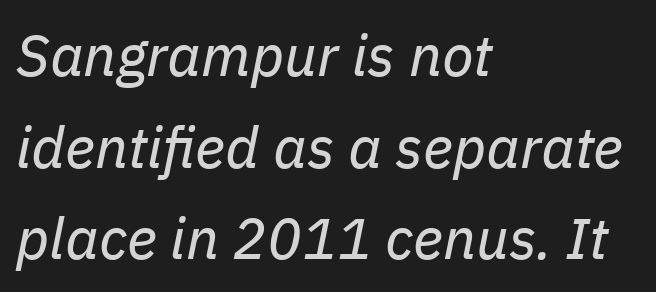
{"italic": "yes", "lean": "right", "slant_degrees": 11, "bold": "no", "weight": "regular", "width": "normal", "stroke_contrast": "low", "x_height": "medium", "monospaced": "no", "underline": "no", "align": "left", "line_spacing": "normal", "line_spacing_ratio": 1.58, "letter_spacing": "normal", "letter_spacing_em": 0.0, "glyph_px": 58}
